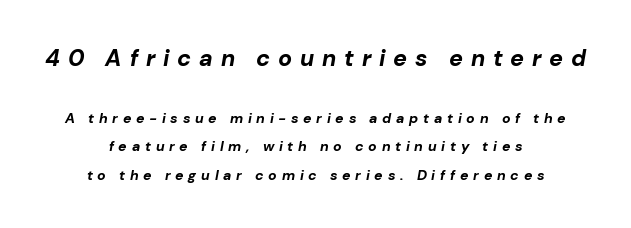
Q: Is the text bold? A: Yes.
Q: Is the text italic (slanted)? A: Yes, it leans right by about 10 degrees.
Q: Is the text underlined? A: No.
Q: How is the paragraph aligned? A: Centered.
Q: Is the spacing between letters normal or unusually wide? A: Unusually wide.
Q: Is the spacing between lines tight, normal or loose? A: Loose.
Q: Which block of text is set in a larger size, the first (top) or the second (bottom)? A: The first (top) one.
